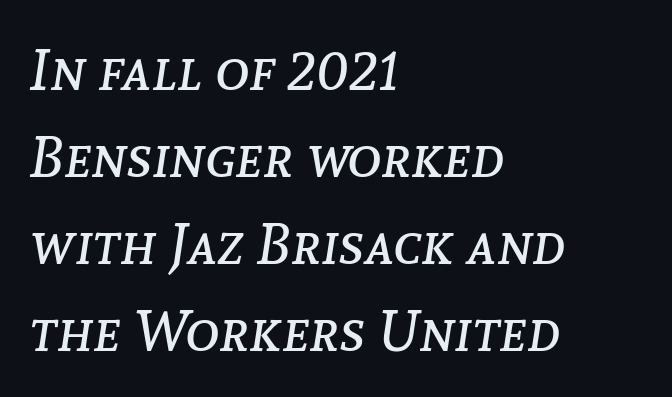
Honestly, the row spacing looks completely unremarkable. The letters look calm and open, with moderate or lighter stems. No word sits above an underline. A classic flush-left, rag-right setting is used for this passage. There's an unmistakable incline to the writing here. Caption: standard tracking, unaltered.
